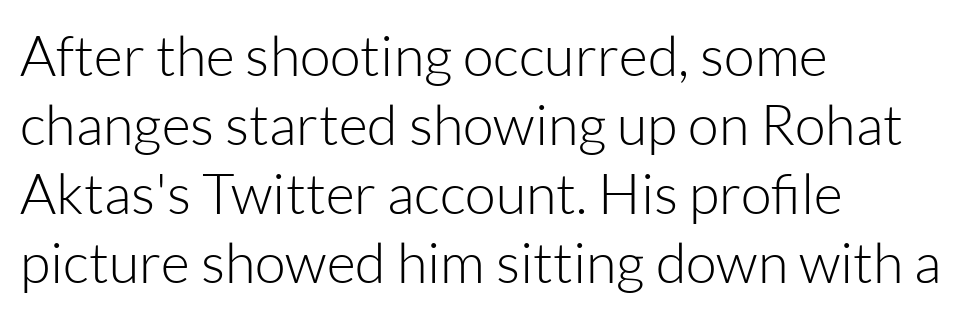
Students, note that the glyphs here touch the page at normal intervals. Each stroke keeps to a modest, everyday thickness or less. Character widths vary here, with narrow letters taking less room than wide ones. Unlike italic type, these characters show no tilt at all.
